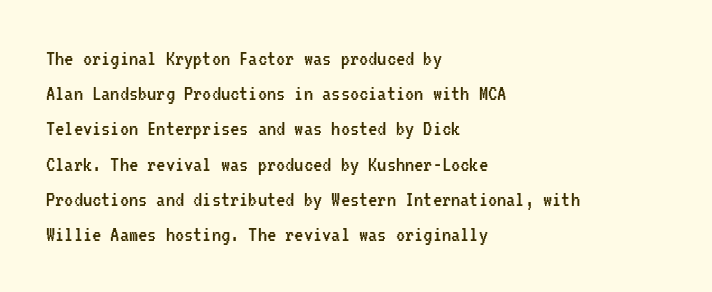
{"italic": "no", "bold": "no", "underline": "no", "align": "left", "line_spacing": "normal", "line_spacing_ratio": 1.53, "letter_spacing": "normal", "letter_spacing_em": 0.0, "glyph_px": 23}
